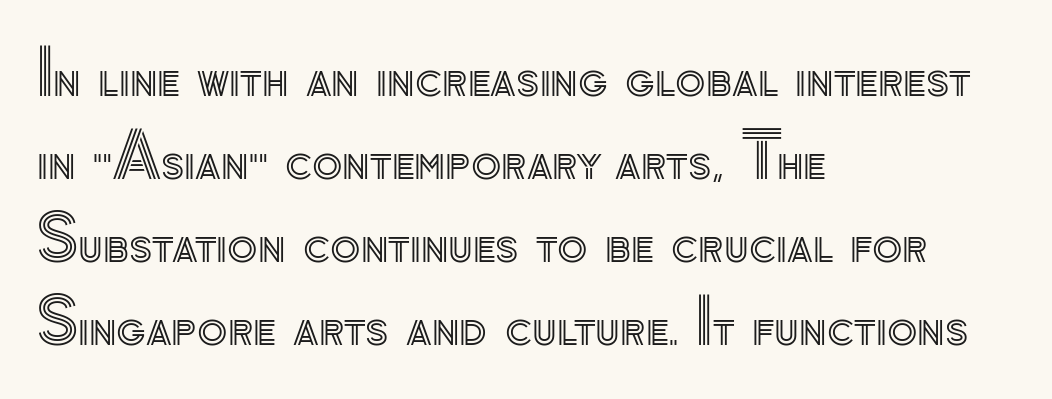
Q: Is the text italic (slanted)? A: No, it is upright.
Q: Is the text underlined? A: No.
Q: How is the paragraph aligned? A: Left-aligned.
Q: Is the spacing between letters normal or unusually wide? A: Normal.
Q: Is the spacing between lines tight, normal or loose? A: Normal.
Q: Width (condensed, normal, or wide)? A: Normal.
Q: x-height? A: Small.
Q: Monospaced? A: No.
